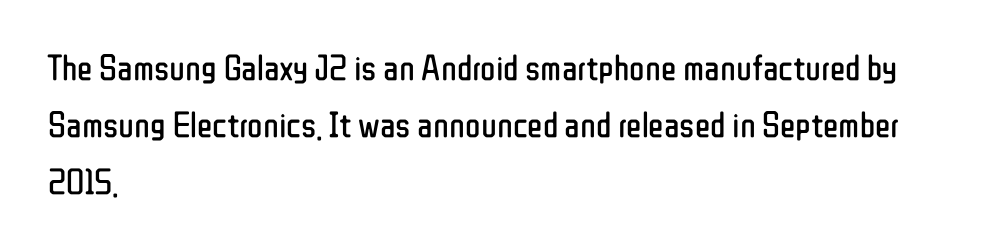
Students, observe: this is what conventionally led text looks like. Notice how the stems are strictly vertical — no italics here. A classic flush-left, rag-right setting is used for this passage. Unbolded letterforms with no extra heft.
